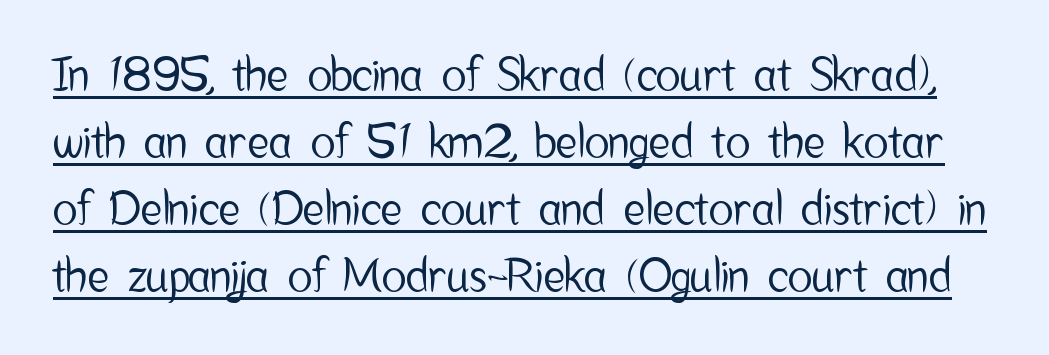
The image shows 46 px condensed sans-serif type, upright; set normal line spacing (1.46x), normal letter spacing, underlined; low stroke contrast and a medium x-height.
